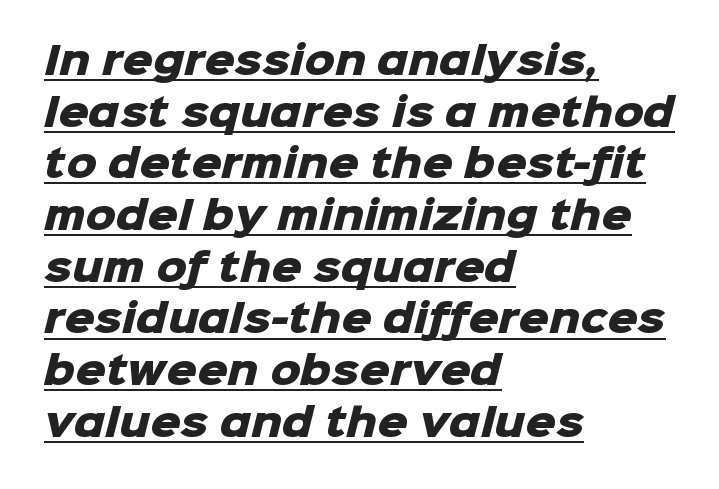
The image shows 38 px heavy sans-serif type; set left-aligned, normal line spacing (1.36x), normal letter spacing, underlined; low stroke contrast and a medium x-height.
